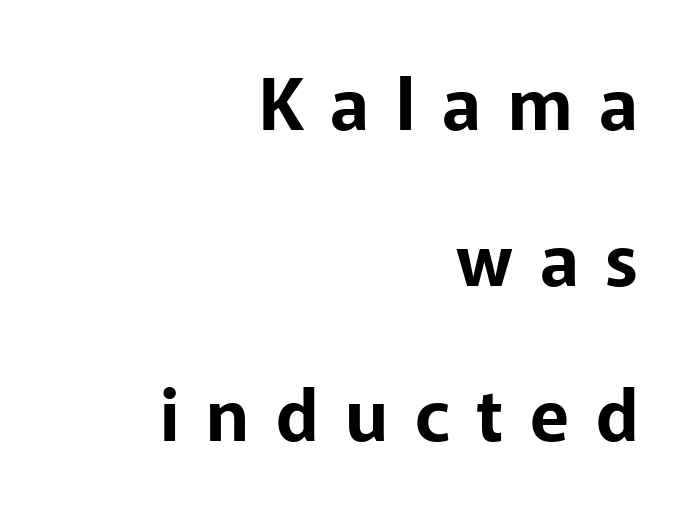
The rag falls on the left side of this text block. You can tell from the bare stems that sans-serif type was used. Does the lettering tilt? It doesn't — this is upright. Descenders are the only things crossing below the line.
